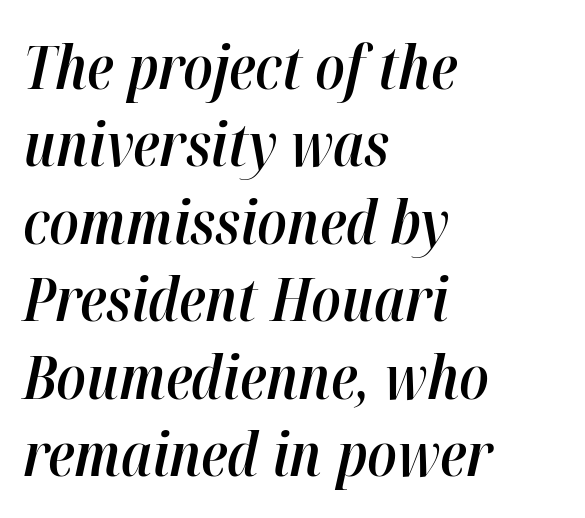
Q: Is the text bold? A: Semi-bold.
Q: Is the text italic (slanted)? A: Yes, it leans right by about 12 degrees.
Q: Is the text underlined? A: No.
Q: How is the paragraph aligned? A: Left-aligned.
Q: Is the spacing between letters normal or unusually wide? A: Normal.
Q: Is the spacing between lines tight, normal or loose? A: Normal.
Q: Width (condensed, normal, or wide)? A: Condensed.
Q: Stroke contrast? A: High.
Q: x-height? A: Medium.
Q: Monospaced? A: No.
